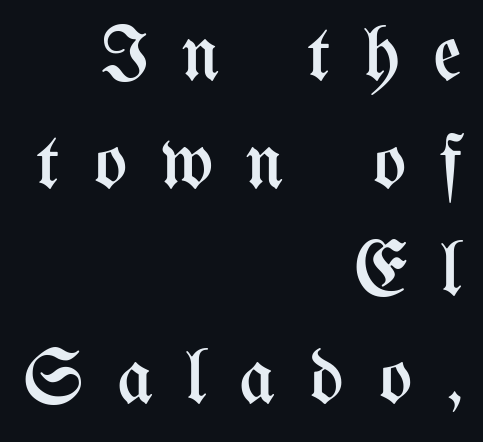
Q: Is the text bold? A: No.
Q: Is the text italic (slanted)? A: No, it is upright.
Q: Is the text underlined? A: No.
Q: How is the paragraph aligned? A: Right-aligned.
Q: Is the spacing between letters normal or unusually wide? A: Unusually wide.
Q: Is the spacing between lines tight, normal or loose? A: Normal.
Q: Width (condensed, normal, or wide)? A: Condensed.
Q: Stroke contrast? A: Medium.
Q: x-height? A: Medium.
Q: Monospaced? A: No.
